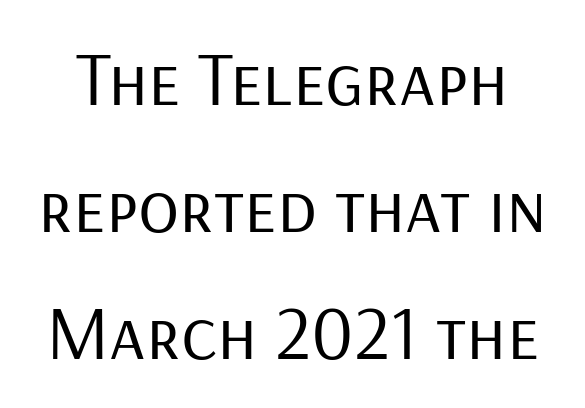
Q: Is the text bold? A: No.
Q: Is the text italic (slanted)? A: No, it is upright.
Q: Is the typeface a serif or a sans-serif typeface? A: Sans-serif.
Q: Is the text underlined? A: No.
Q: Is the spacing between letters normal or unusually wide? A: Normal.
Q: Is the spacing between lines tight, normal or loose? A: Normal.
Q: Width (condensed, normal, or wide)? A: Normal.
Q: Stroke contrast? A: Low.
Q: x-height? A: Medium.
Q: Monospaced? A: No.
